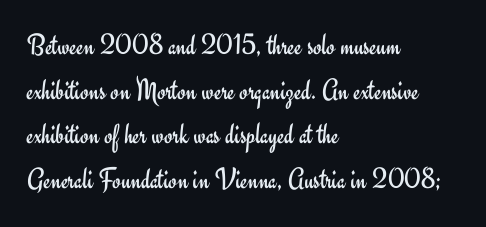
Nothing sits at the stroke ends, so this counts as sans-serif. Caption: multi-line text, flush left, ragged right. Each letter keeps its own natural width here, so spacing adapts to shape. The string is rendered with underlining switched off.
